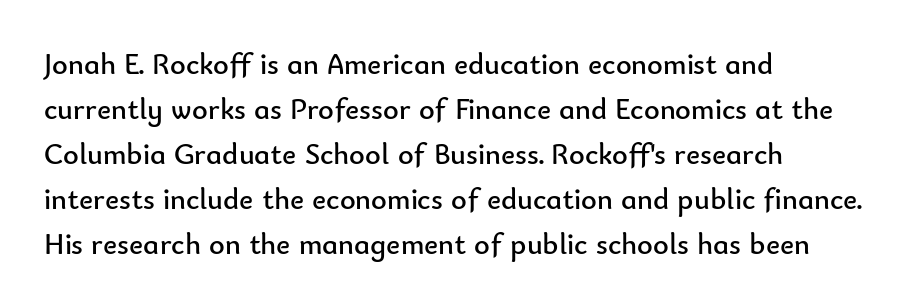
Q: Is the text bold? A: No.
Q: Is the text italic (slanted)? A: No, it is upright.
Q: Is the typeface a serif or a sans-serif typeface? A: Sans-serif.
Q: Is the text underlined? A: No.
Q: How is the paragraph aligned? A: Left-aligned.
Q: Is the spacing between letters normal or unusually wide? A: Normal.
Q: Is the spacing between lines tight, normal or loose? A: Normal.
Q: Width (condensed, normal, or wide)? A: Normal.
Q: Stroke contrast? A: Low.
Q: x-height? A: Small.
Q: Monospaced? A: No.
